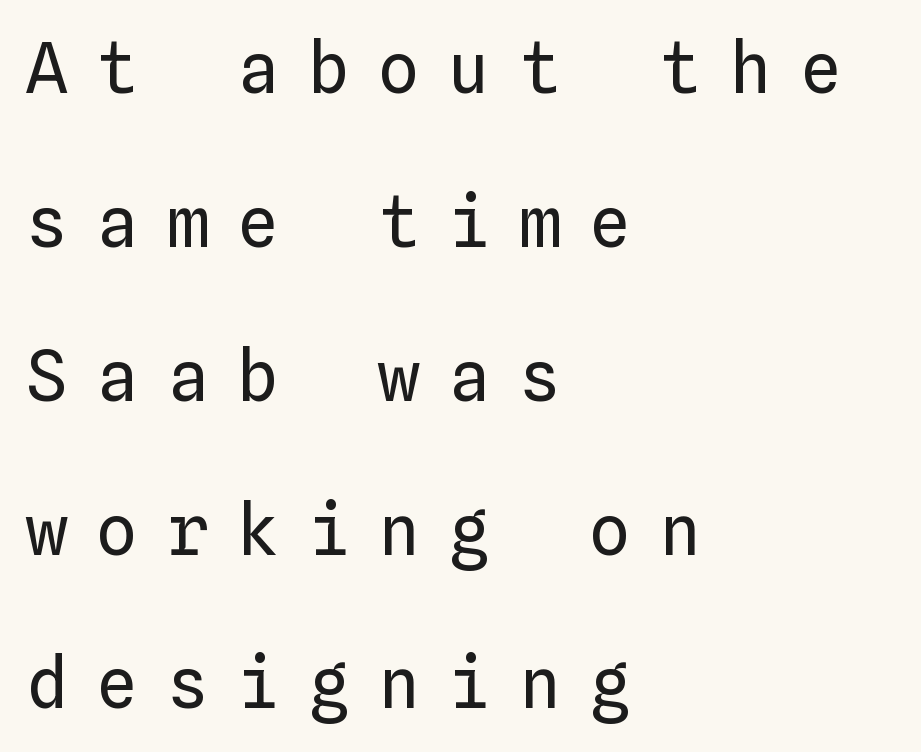
Q: Is the text bold? A: No.
Q: Is the text italic (slanted)? A: No, it is upright.
Q: Is the text underlined? A: No.
Q: How is the paragraph aligned? A: Left-aligned.
Q: Is the spacing between letters normal or unusually wide? A: Unusually wide.
Q: Is the spacing between lines tight, normal or loose? A: Loose.
Q: Width (condensed, normal, or wide)? A: Normal.
Q: Stroke contrast? A: Low.
Q: x-height? A: Medium.
Q: Monospaced? A: Yes.
